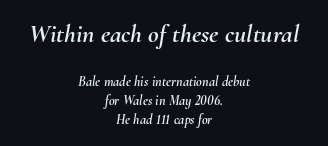
Characters follow at the spacing the type designer built in. A typesetter would call this leading conventional body-copy spacing. Visually the block forms a symmetrical silhouette, jagged on both flanks. The space beneath each line is pristine and unruled. The composition opens big and finishes small. Observe the lean: these are italic letterforms.
